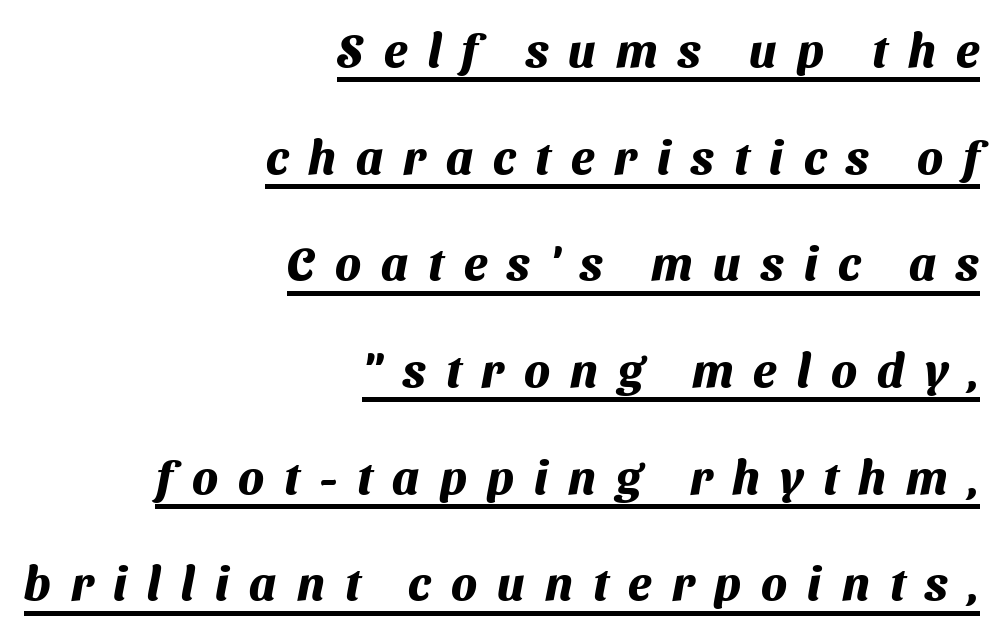
Q: Is the text bold? A: Yes.
Q: Is the typeface a serif or a sans-serif typeface? A: Sans-serif.
Q: Is the text underlined? A: Yes.
Q: How is the paragraph aligned? A: Right-aligned.
Q: Is the spacing between letters normal or unusually wide? A: Unusually wide.
Q: Is the spacing between lines tight, normal or loose? A: Loose.
Q: Width (condensed, normal, or wide)? A: Normal.
Q: Stroke contrast? A: Medium.
Q: x-height? A: Medium.
Q: Monospaced? A: No.
